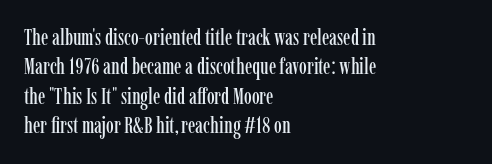
The image shows 22 px text type, upright; set left-aligned, normal line spacing (1.34x), normal letter spacing, not underlined.
